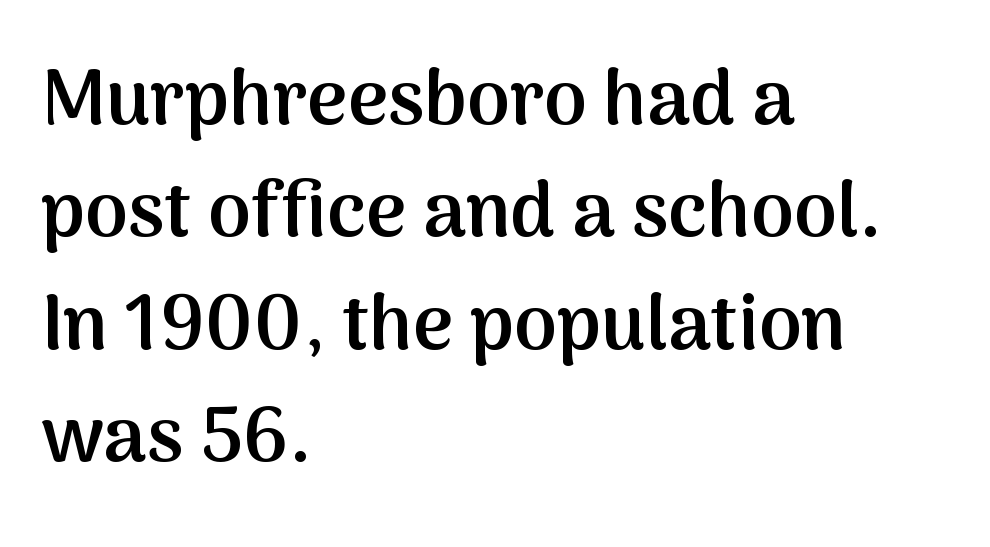
Q: Is the text bold? A: Semi-bold.
Q: Is the text italic (slanted)? A: No, it is upright.
Q: Is the typeface a serif or a sans-serif typeface? A: Sans-serif.
Q: Is the text underlined? A: No.
Q: How is the paragraph aligned? A: Left-aligned.
Q: Is the spacing between letters normal or unusually wide? A: Normal.
Q: Is the spacing between lines tight, normal or loose? A: Normal.
Q: Width (condensed, normal, or wide)? A: Normal.
Q: Stroke contrast? A: Medium.
Q: x-height? A: Medium.
Q: Monospaced? A: No.
